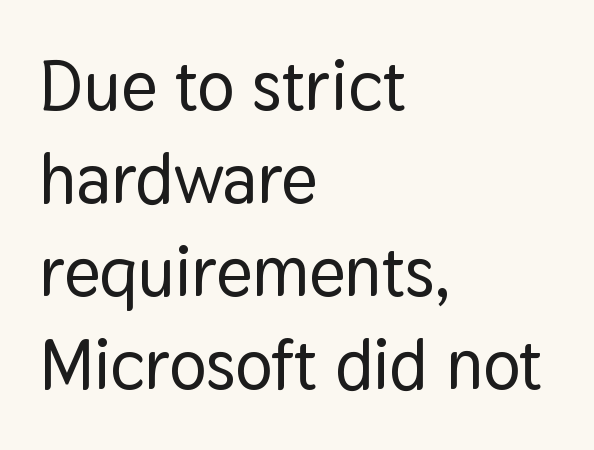
Q: Is the text italic (slanted)? A: No, it is upright.
Q: Is the typeface a serif or a sans-serif typeface? A: Sans-serif.
Q: Is the text underlined? A: No.
Q: How is the paragraph aligned? A: Left-aligned.
Q: Is the spacing between letters normal or unusually wide? A: Normal.
Q: Is the spacing between lines tight, normal or loose? A: Normal.
Q: Width (condensed, normal, or wide)? A: Normal.
Q: Stroke contrast? A: Low.
Q: x-height? A: Medium.
Q: Monospaced? A: No.
